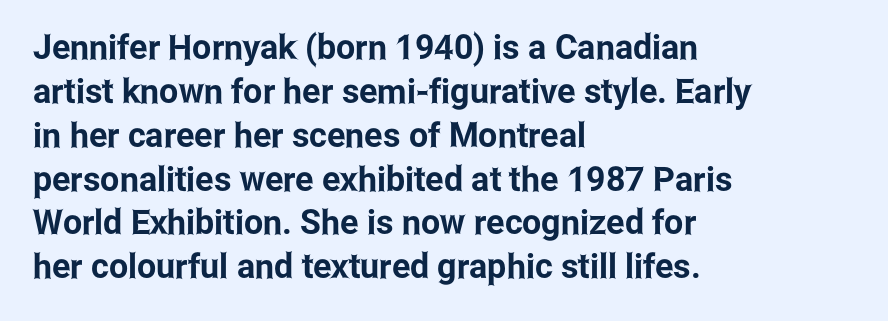
Q: Is the text italic (slanted)? A: No, it is upright.
Q: Is the typeface a serif or a sans-serif typeface? A: Sans-serif.
Q: Is the text underlined? A: No.
Q: How is the paragraph aligned? A: Left-aligned.
Q: Is the spacing between letters normal or unusually wide? A: Normal.
Q: Is the spacing between lines tight, normal or loose? A: Normal.
Q: Width (condensed, normal, or wide)? A: Condensed.
Q: Stroke contrast? A: Low.
Q: x-height? A: Medium.
Q: Monospaced? A: No.
